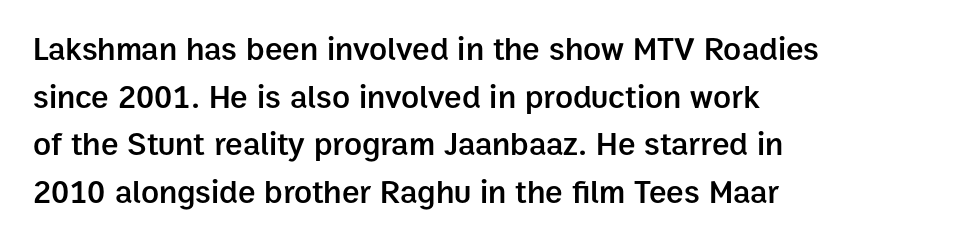
Q: Is the text bold? A: Semi-bold.
Q: Is the text italic (slanted)? A: No, it is upright.
Q: Is the typeface a serif or a sans-serif typeface? A: Sans-serif.
Q: Is the text underlined? A: No.
Q: How is the paragraph aligned? A: Left-aligned.
Q: Is the spacing between letters normal or unusually wide? A: Normal.
Q: Is the spacing between lines tight, normal or loose? A: Normal.
Q: Width (condensed, normal, or wide)? A: Normal.
Q: Stroke contrast? A: Low.
Q: x-height? A: Medium.
Q: Monospaced? A: No.
